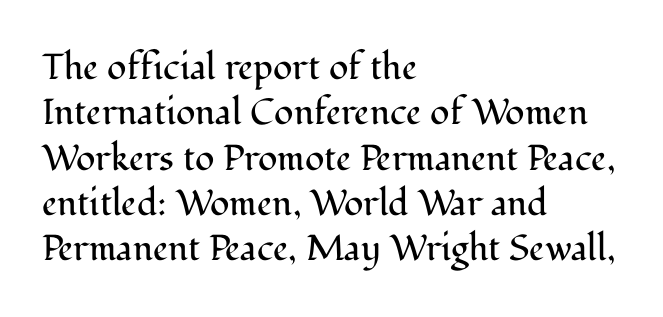
Q: Is the text bold? A: No.
Q: Is the text italic (slanted)? A: No, it is upright.
Q: Is the typeface a serif or a sans-serif typeface? A: Serif.
Q: Is the text underlined? A: No.
Q: How is the paragraph aligned? A: Left-aligned.
Q: Is the spacing between letters normal or unusually wide? A: Normal.
Q: Is the spacing between lines tight, normal or loose? A: Normal.
Q: Width (condensed, normal, or wide)? A: Normal.
Q: Stroke contrast? A: Medium.
Q: x-height? A: Medium.
Q: Monospaced? A: No.
